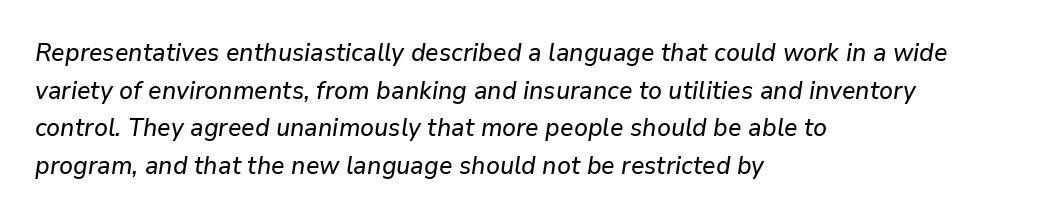
{"italic": "yes", "lean": "right", "slant_degrees": 9, "underline": "no", "align": "left", "line_spacing": "normal", "line_spacing_ratio": 1.51, "letter_spacing": "normal", "letter_spacing_em": 0.0, "glyph_px": 25}
